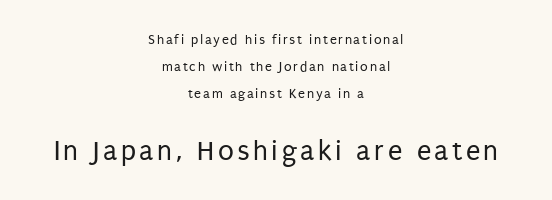
The image shows 29 px regular-weight, condensed sans-serif type, upright; set centered, loose line spacing (1.93x), not underlined; the second (bottom) block is 2.07x larger; low stroke contrast and a large x-height.
